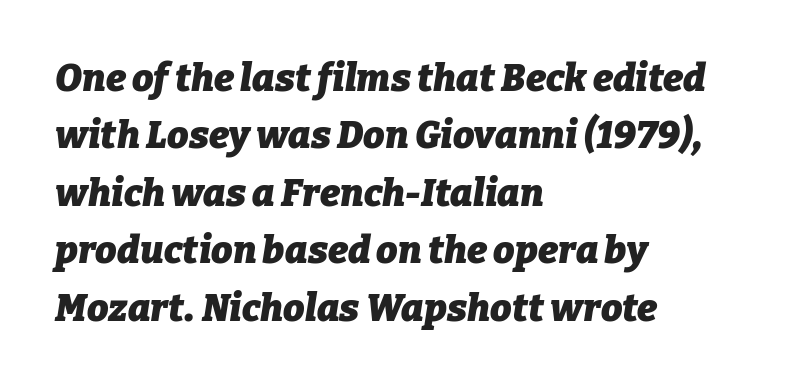
Q: Is the text bold? A: Yes.
Q: Is the text italic (slanted)? A: Yes, it leans right by about 9 degrees.
Q: Is the text underlined? A: No.
Q: How is the paragraph aligned? A: Left-aligned.
Q: Is the spacing between letters normal or unusually wide? A: Normal.
Q: Is the spacing between lines tight, normal or loose? A: Normal.
Q: Width (condensed, normal, or wide)? A: Normal.
Q: Stroke contrast? A: Low.
Q: x-height? A: Medium.
Q: Monospaced? A: No.
